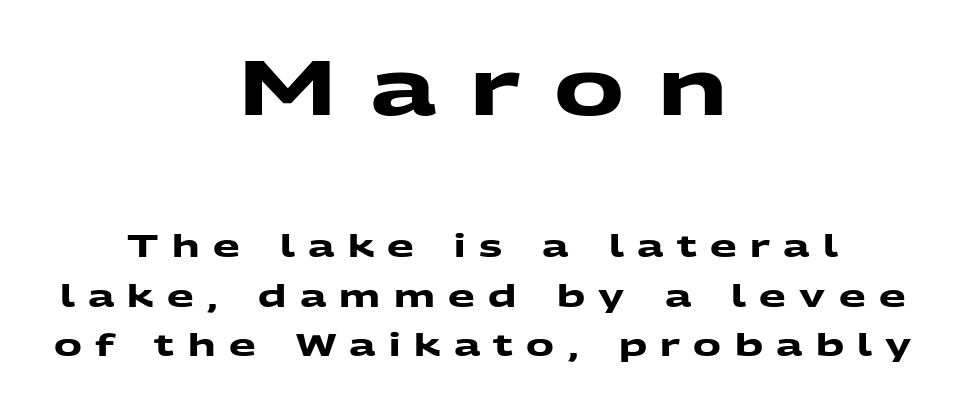
Q: Is the text bold? A: Yes.
Q: Is the typeface a serif or a sans-serif typeface? A: Sans-serif.
Q: Is the text underlined? A: No.
Q: How is the paragraph aligned? A: Centered.
Q: Is the spacing between letters normal or unusually wide? A: Unusually wide.
Q: Is the spacing between lines tight, normal or loose? A: Normal.
Q: Which block of text is set in a larger size, the first (top) or the second (bottom)? A: The first (top) one.
Q: Width (condensed, normal, or wide)? A: Wide.
Q: Stroke contrast? A: Medium.
Q: x-height? A: Medium.
Q: Monospaced? A: No.
